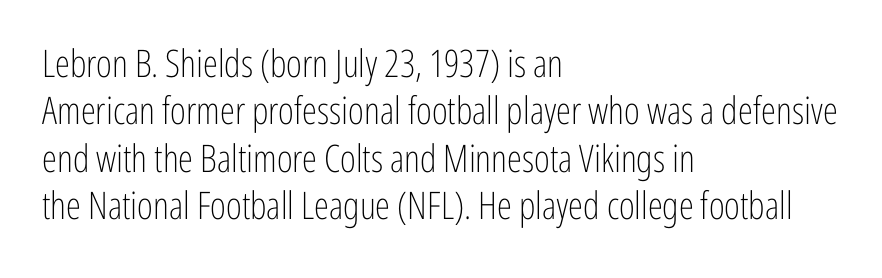
Q: Is the text bold? A: No.
Q: Is the text italic (slanted)? A: No, it is upright.
Q: Is the typeface a serif or a sans-serif typeface? A: Sans-serif.
Q: Is the text underlined? A: No.
Q: How is the paragraph aligned? A: Left-aligned.
Q: Is the spacing between letters normal or unusually wide? A: Normal.
Q: Is the spacing between lines tight, normal or loose? A: Normal.
Q: Width (condensed, normal, or wide)? A: Condensed.
Q: Stroke contrast? A: Low.
Q: x-height? A: Medium.
Q: Monospaced? A: No.
